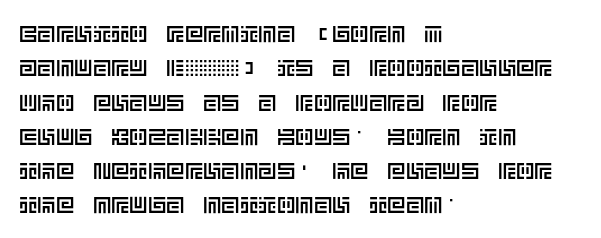
The image shows 23 px text type, upright; set left-aligned, normal line spacing (1.49x), normal letter spacing, not underlined.
